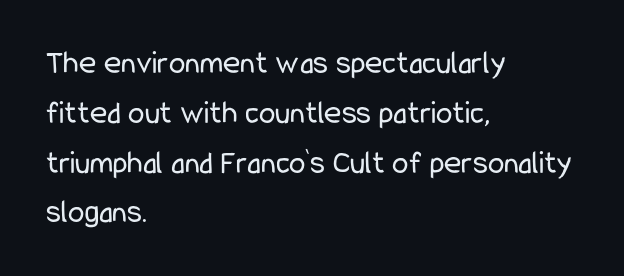
Q: Is the text bold? A: No.
Q: Is the text italic (slanted)? A: No, it is upright.
Q: Is the typeface a serif or a sans-serif typeface? A: Sans-serif.
Q: Is the text underlined? A: No.
Q: How is the paragraph aligned? A: Left-aligned.
Q: Is the spacing between letters normal or unusually wide? A: Normal.
Q: Is the spacing between lines tight, normal or loose? A: Normal.
Q: Width (condensed, normal, or wide)? A: Condensed.
Q: Stroke contrast? A: Low.
Q: x-height? A: Medium.
Q: Monospaced? A: No.
